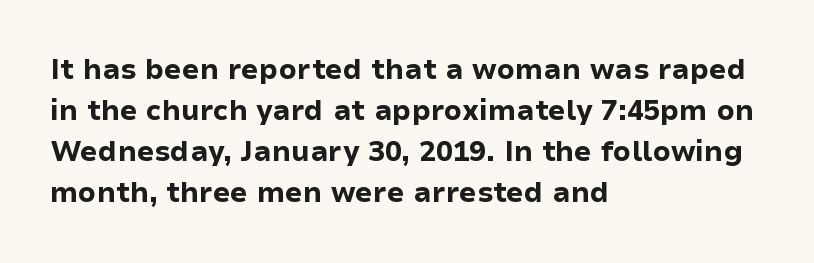
Q: Is the text bold? A: Yes.
Q: Is the text italic (slanted)? A: No, it is upright.
Q: Is the typeface a serif or a sans-serif typeface? A: Sans-serif.
Q: Is the text underlined? A: No.
Q: How is the paragraph aligned? A: Left-aligned.
Q: Is the spacing between letters normal or unusually wide? A: Normal.
Q: Is the spacing between lines tight, normal or loose? A: Normal.
Q: Width (condensed, normal, or wide)? A: Normal.
Q: Stroke contrast? A: Low.
Q: x-height? A: Medium.
Q: Monospaced? A: No.
